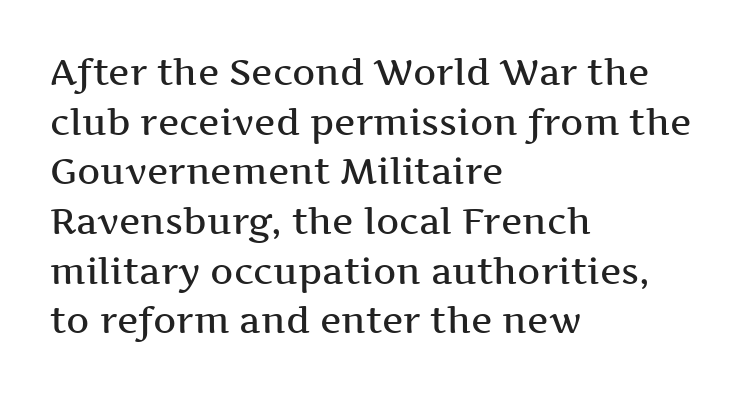
The image shows 36 px semibold, wide serif type, upright; set left-aligned, normal line spacing (1.38x), normal letter spacing, not underlined; medium stroke contrast and a medium x-height.
